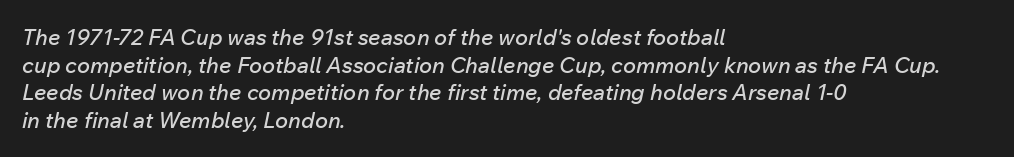
This sample is left-justified, so line endings fall wherever the words run out. The words here are not underlined. This sample uses an oblique cut, with every glyph tilted off the vertical. Quick note: interline space is typical. Spacing between characters is what you'd get straight out of the box.
